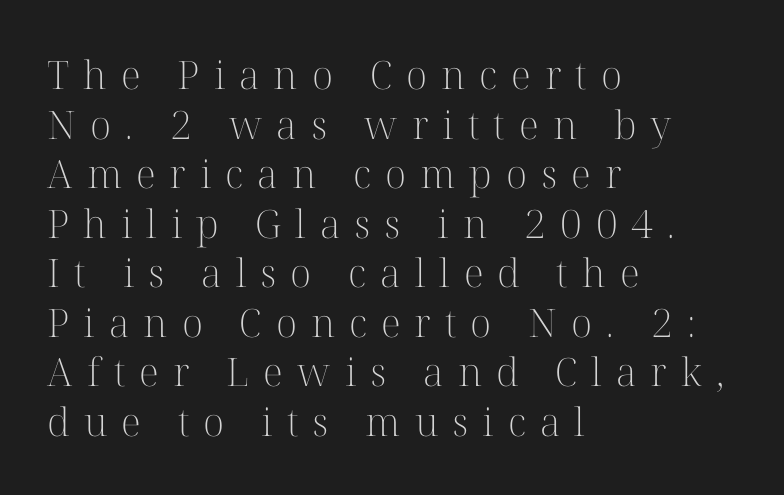
Q: Is the text bold? A: No.
Q: Is the text italic (slanted)? A: No, it is upright.
Q: Is the typeface a serif or a sans-serif typeface? A: Serif.
Q: Is the text underlined? A: No.
Q: How is the paragraph aligned? A: Left-aligned.
Q: Is the spacing between letters normal or unusually wide? A: Unusually wide.
Q: Is the spacing between lines tight, normal or loose? A: Normal.
Q: Width (condensed, normal, or wide)? A: Normal.
Q: Stroke contrast? A: High.
Q: x-height? A: Medium.
Q: Monospaced? A: No.
